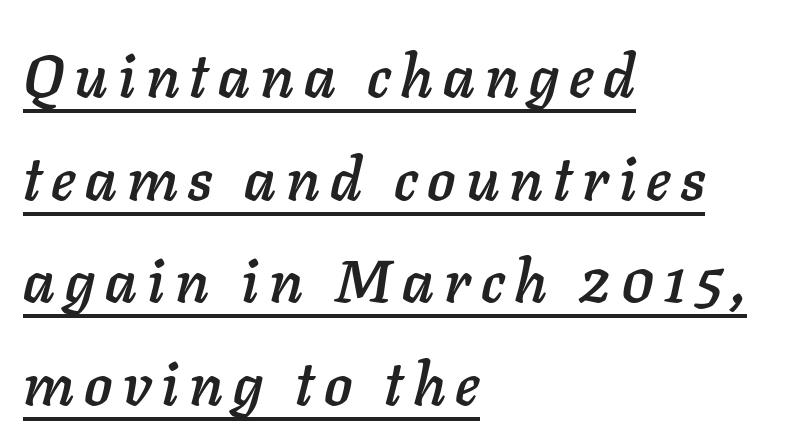
Here the designer chose a conventional face with non-uniform glyph widths. The whole block is typeset with a tilt. Short and long lines alike share a common starting point at left. Compared with undecorated copy, this sample adds a rule below the words.
